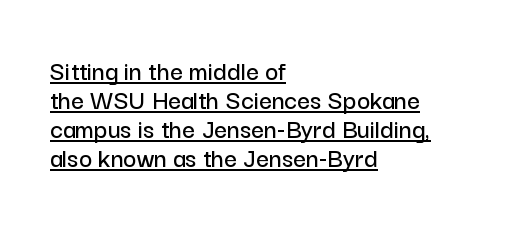
{"serif": "no", "italic": "no", "width": "normal", "stroke_contrast": "low", "x_height": "medium", "monospaced": "no", "underline": "yes", "align": "left", "line_spacing": "tight", "line_spacing_ratio": 1.04, "letter_spacing": "normal", "letter_spacing_em": 0.0, "glyph_px": 28}
